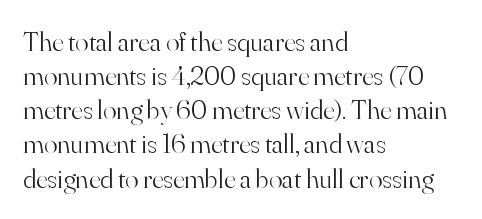
Q: Is the text bold? A: No.
Q: Is the text italic (slanted)? A: No, it is upright.
Q: Is the typeface a serif or a sans-serif typeface? A: Serif.
Q: Is the text underlined? A: No.
Q: How is the paragraph aligned? A: Left-aligned.
Q: Is the spacing between letters normal or unusually wide? A: Normal.
Q: Width (condensed, normal, or wide)? A: Normal.
Q: Stroke contrast? A: High.
Q: x-height? A: Small.
Q: Monospaced? A: No.
